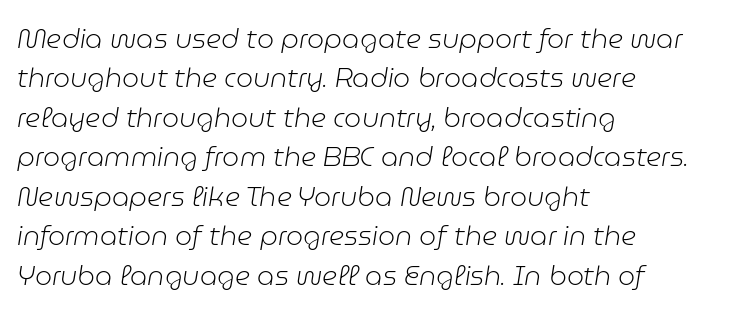
{"italic": "yes", "lean": "right", "slant_degrees": 9, "bold": "no", "underline": "no", "align": "left", "line_spacing": "normal", "line_spacing_ratio": 1.46, "letter_spacing": "normal", "letter_spacing_em": 0.0, "glyph_px": 27}
